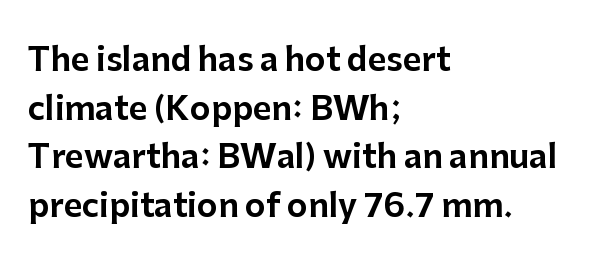
{"serif": "no", "italic": "no", "width": "normal", "stroke_contrast": "low", "x_height": "medium", "monospaced": "no", "underline": "no", "align": "left", "line_spacing": "normal", "line_spacing_ratio": 1.52, "letter_spacing": "normal", "letter_spacing_em": 0.0, "glyph_px": 32}
